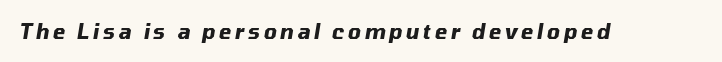
The image shows 20 px bold type, italic (leaning right); set not underlined.
